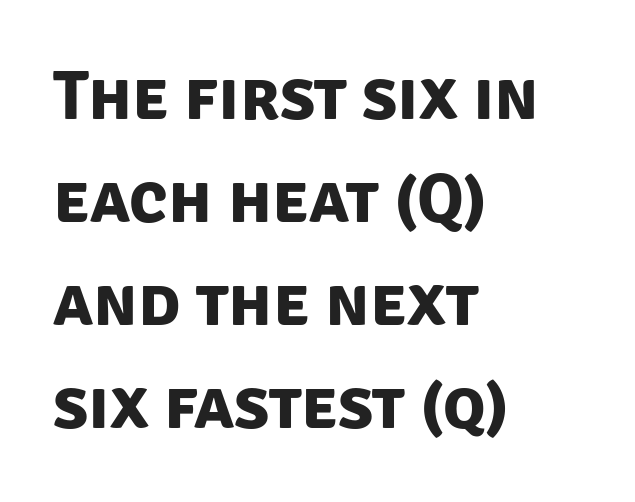
The image shows 70 px bold sans-serif type; set left-aligned, normal line spacing (1.47x), normal letter spacing, not underlined; low stroke contrast and a large x-height.
